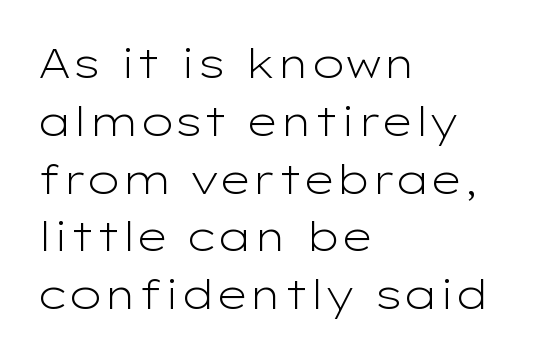
Glance below the letters and you will spot only blank space. Think of a printed novel: that variable character pitch is what you see here. Posture: upright roman. The letters look calm and open, with moderate or lighter stems.
